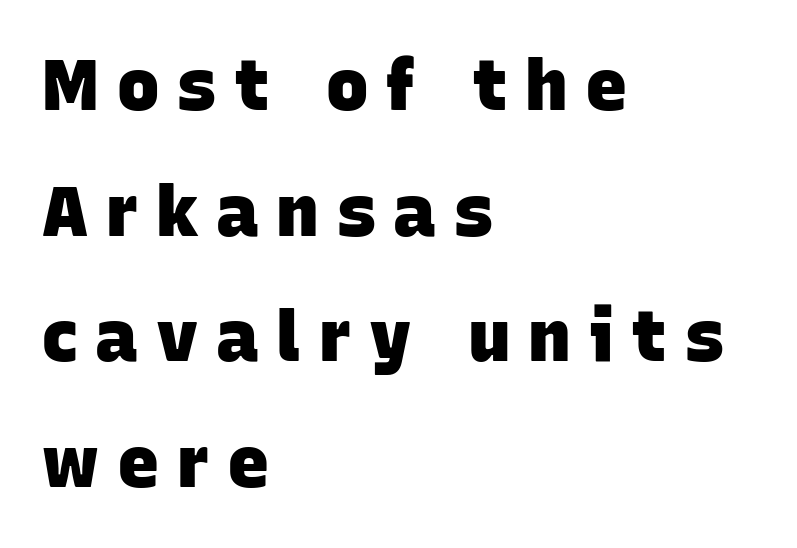
The image shows 71 px heavy sans-serif type; set left-aligned, line spacing 1.77x, unusually wide letter spacing (+0.25 em), not underlined; low stroke contrast and a large x-height.
